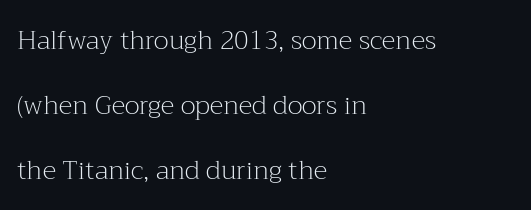
This is not heavy type; no bold has been used. The specimen omits any rule beneath the text block's lines. Ascenders rise straight up at ninety degrees. In terms of leading, this rendering errs on the spacious side.
